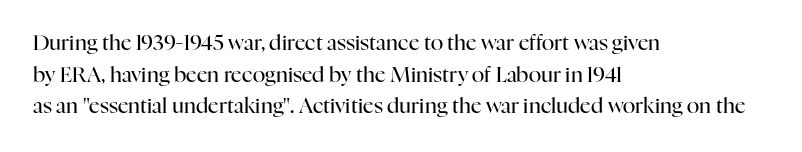
{"italic": "no", "bold": "no", "underline": "no", "align": "left", "line_spacing": "normal", "line_spacing_ratio": 1.51, "letter_spacing": "normal", "letter_spacing_em": 0.0, "glyph_px": 21}
